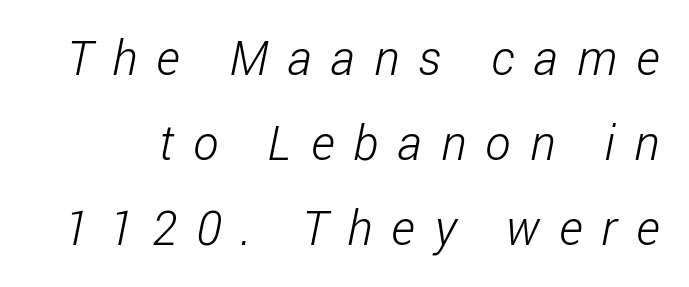
No feet cap the strokes, marking this as sans-serif type. The line texture is sparse and dotted thanks to wide tracking. The passage shown is not bold in any degree. Note the varied advance widths — an 'i' is clearly narrower than an 'm'. Check the space under the baseline: it is left empty.
